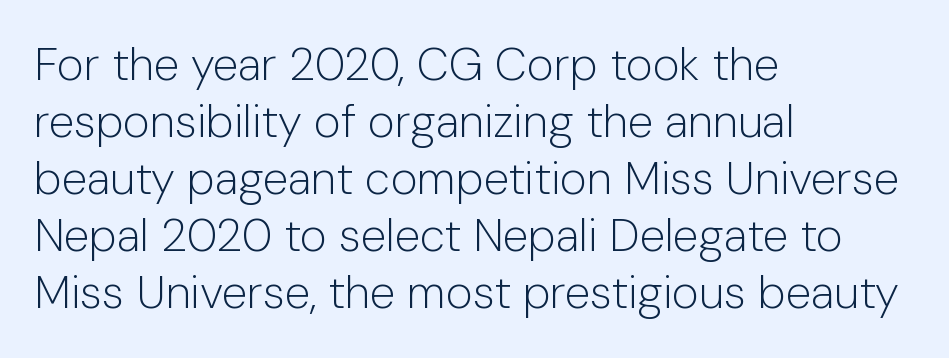
Q: Is the text bold? A: No.
Q: Is the text italic (slanted)? A: No, it is upright.
Q: Is the typeface a serif or a sans-serif typeface? A: Sans-serif.
Q: Is the text underlined? A: No.
Q: How is the paragraph aligned? A: Left-aligned.
Q: Is the spacing between letters normal or unusually wide? A: Normal.
Q: Width (condensed, normal, or wide)? A: Normal.
Q: Stroke contrast? A: Low.
Q: x-height? A: Medium.
Q: Monospaced? A: No.
